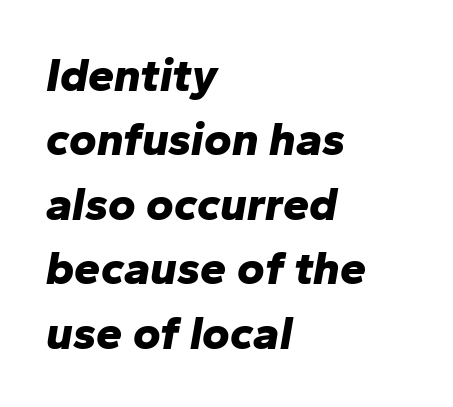
The image shows 47 px bold type, italic (leaning right); set left-aligned, normal line spacing (1.37x), normal letter spacing, not underlined; low stroke contrast and a medium x-height.
